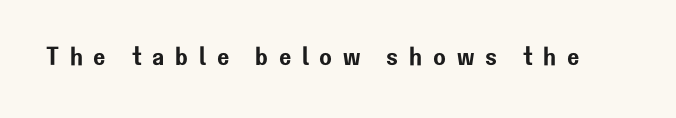
The image shows 26 px text type, upright; set unusually wide letter spacing (+0.41 em), not underlined.
